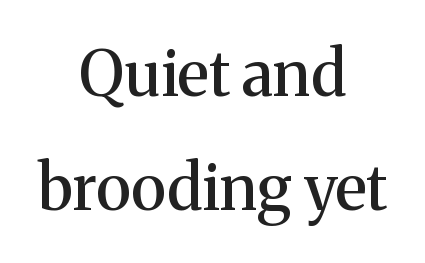
Q: Is the text italic (slanted)? A: No, it is upright.
Q: Is the typeface a serif or a sans-serif typeface? A: Serif.
Q: Is the text underlined? A: No.
Q: How is the paragraph aligned? A: Centered.
Q: Is the spacing between letters normal or unusually wide? A: Normal.
Q: Width (condensed, normal, or wide)? A: Normal.
Q: Stroke contrast? A: Medium.
Q: x-height? A: Medium.
Q: Monospaced? A: No.
